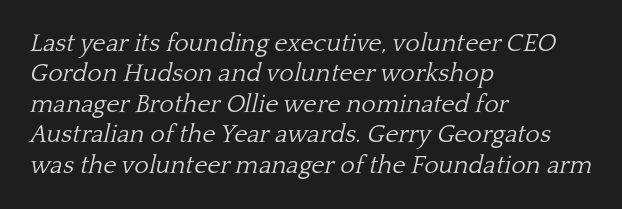
{"italic": "yes", "lean": "right", "slant_degrees": 13, "bold": "no", "underline": "no", "align": "left", "line_spacing_ratio": 1.22, "letter_spacing": "normal", "letter_spacing_em": 0.0, "glyph_px": 25}
